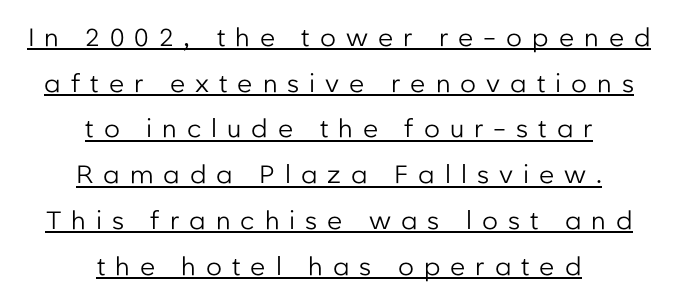
Q: Is the text bold? A: No.
Q: Is the text italic (slanted)? A: No, it is upright.
Q: Is the text underlined? A: Yes.
Q: How is the paragraph aligned? A: Centered.
Q: Is the spacing between letters normal or unusually wide? A: Unusually wide.
